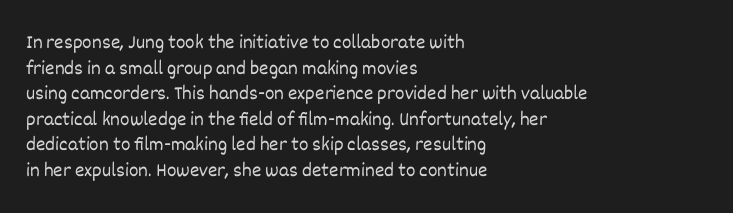
{"italic": "no", "bold": "no", "underline": "no", "align": "left", "line_spacing": "normal", "line_spacing_ratio": 1.28, "letter_spacing": "normal", "letter_spacing_em": 0.0, "glyph_px": 20}
